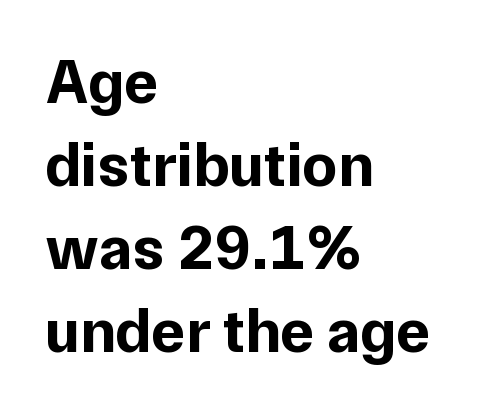
{"serif": "no", "italic": "no", "bold": "yes", "weight": "bold", "width": "normal", "stroke_contrast": "low", "x_height": "medium", "monospaced": "no", "underline": "no", "align": "left", "line_spacing": "normal", "line_spacing_ratio": 1.32, "letter_spacing": "normal", "letter_spacing_em": 0.0, "glyph_px": 63}
